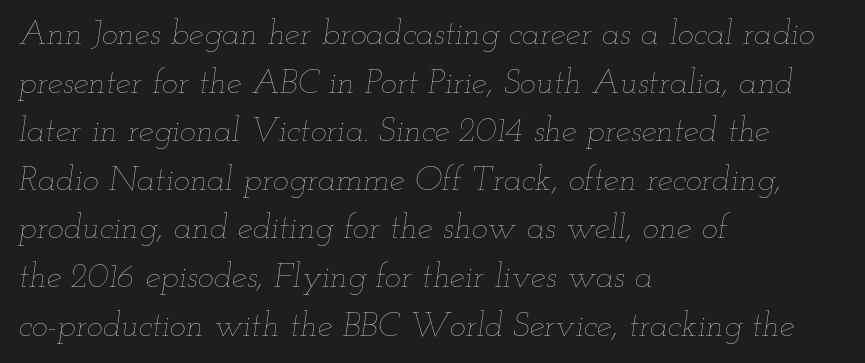
The rendering anchors every line to the left-hand side. Designer's note — italics engaged. Rows of type keep a routine distance in the vertical direction. Anything drawn beneath the words? Only blank space. Think of a printed novel: that variable character pitch is what you see here. A quiet, ordinary-to-light weight characterises the typeface.
